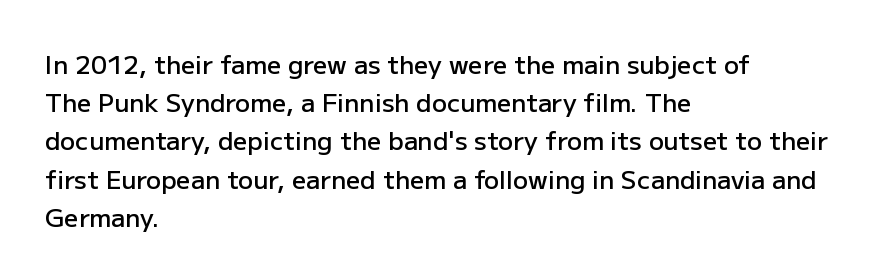
The image shows 25 px text type, upright; set left-aligned, normal line spacing (1.53x), normal letter spacing, not underlined.
